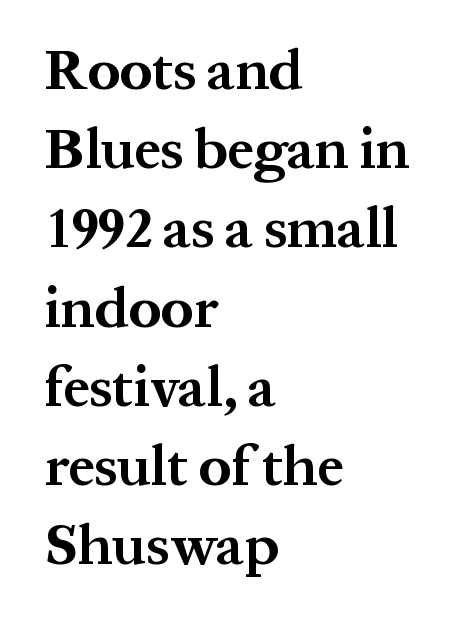
{"serif": "yes", "italic": "no", "bold": "yes", "weight": "bold", "width": "normal", "stroke_contrast": "medium", "x_height": "medium", "monospaced": "no", "underline": "no", "align": "left", "line_spacing": "normal", "line_spacing_ratio": 1.39, "letter_spacing": "normal", "letter_spacing_em": 0.0, "glyph_px": 57}
